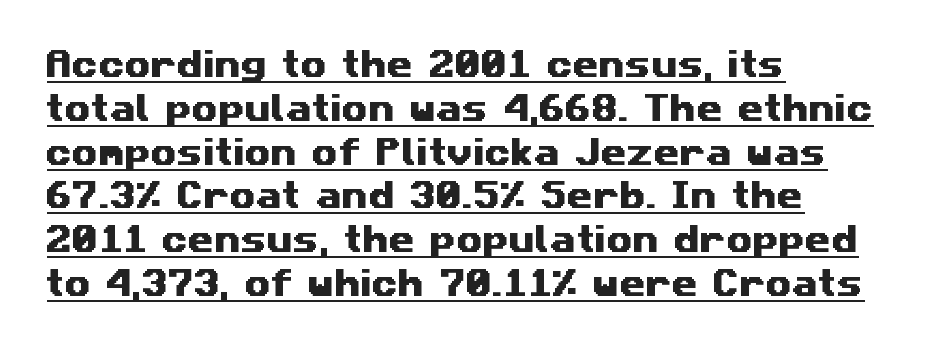
The rendering uses natural spacing where letterforms have individual widths. This is sans-serif lettering, the kind often seen on screens and signage. These lines keep a tight, regular rhythm from letter to letter. Interline gaps are of average width in this sample. Is the block centered? No — it sits flush against the left margin.
